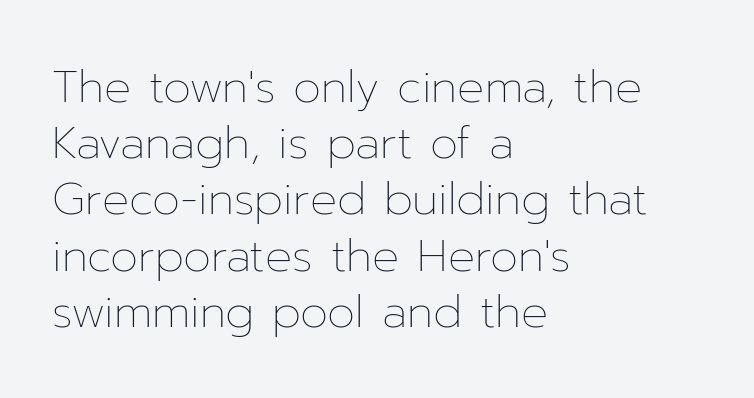
Q: Is the text bold? A: No.
Q: Is the text italic (slanted)? A: No, it is upright.
Q: Is the text underlined? A: No.
Q: How is the paragraph aligned? A: Left-aligned.
Q: Is the spacing between letters normal or unusually wide? A: Normal.
Q: Is the spacing between lines tight, normal or loose? A: Normal.
Q: Width (condensed, normal, or wide)? A: Normal.
Q: Stroke contrast? A: Low.
Q: x-height? A: Medium.
Q: Monospaced? A: No.
